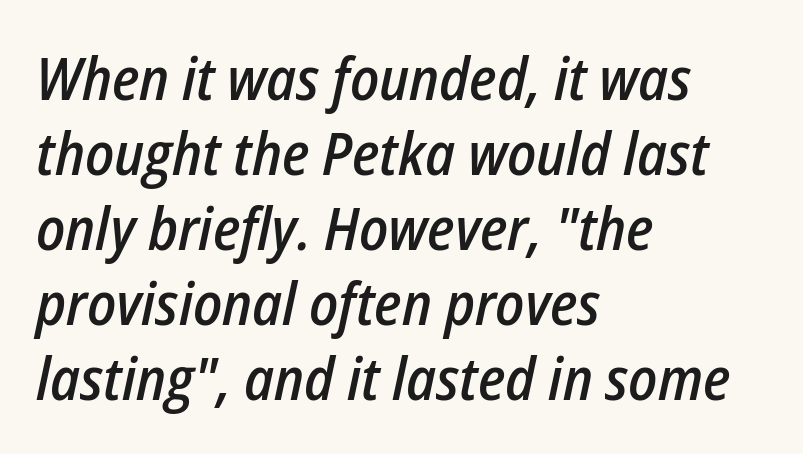
Q: Is the text bold? A: Semi-bold.
Q: Is the text italic (slanted)? A: Yes, it leans right by about 12 degrees.
Q: Is the text underlined? A: No.
Q: How is the paragraph aligned? A: Left-aligned.
Q: Is the spacing between letters normal or unusually wide? A: Normal.
Q: Is the spacing between lines tight, normal or loose? A: Normal.
Q: Width (condensed, normal, or wide)? A: Condensed.
Q: Stroke contrast? A: Low.
Q: x-height? A: Medium.
Q: Monospaced? A: No.
